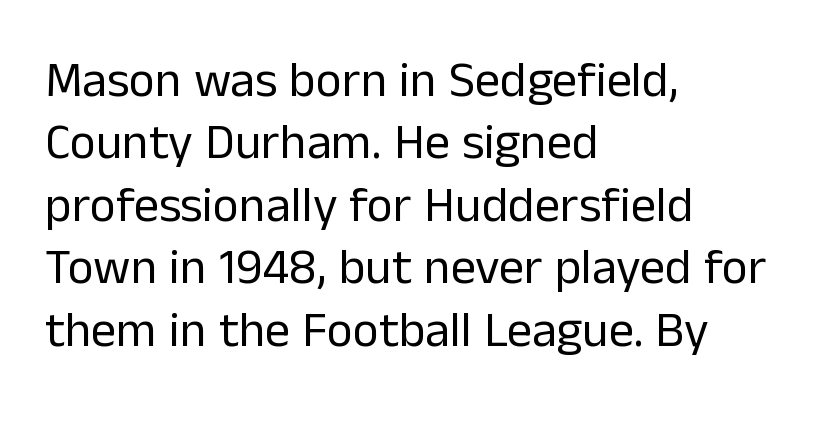
{"serif": "no", "italic": "no", "bold": "no", "weight": "regular", "width": "normal", "stroke_contrast": "low", "x_height": "medium", "monospaced": "no", "underline": "no", "align": "left", "line_spacing": "normal", "line_spacing_ratio": 1.25, "letter_spacing": "normal", "letter_spacing_em": 0.0, "glyph_px": 50}
